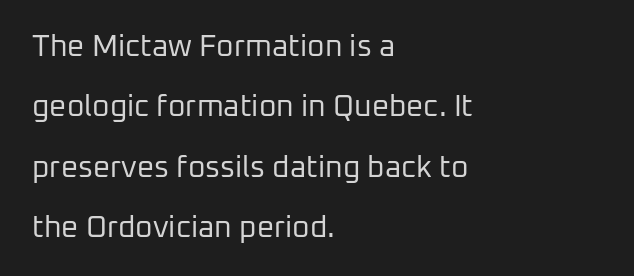
The image shows 30 px regular-weight sans-serif type, upright; set left-aligned, loose line spacing (2.01x), normal letter spacing, not underlined; low stroke contrast and a medium x-height.
